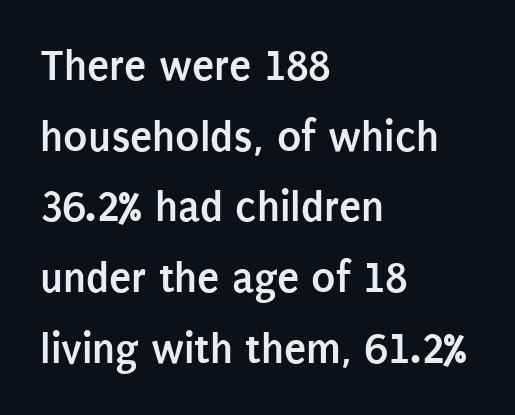
In terms of letterspacing, this is plain default setting. Horizontal bands of white between lines are of average thickness. The type family on display is of the sans-serif kind. Is this a fixed-width face? No — the glyphs have proportional, varying widths. Weight check: bold — yes, fully. Every character sits straight up, as roman type does.
